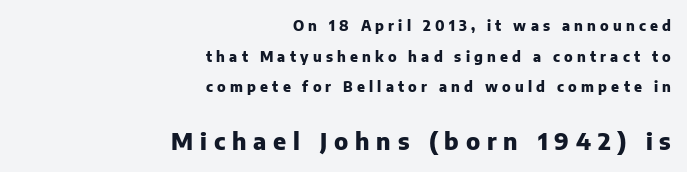
Q: Is the text bold? A: Yes.
Q: Is the text italic (slanted)? A: No, it is upright.
Q: Is the text underlined? A: No.
Q: How is the paragraph aligned? A: Right-aligned.
Q: Is the spacing between letters normal or unusually wide? A: Unusually wide.
Q: Is the spacing between lines tight, normal or loose? A: Loose.
Q: Which block of text is set in a larger size, the first (top) or the second (bottom)? A: The second (bottom) one.
